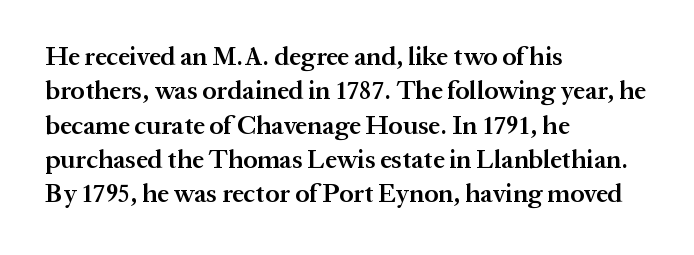
{"italic": "no", "bold": "semi", "underline": "no", "align": "left", "line_spacing": "normal", "line_spacing_ratio": 1.32, "letter_spacing": "normal", "letter_spacing_em": 0.0, "glyph_px": 26}
